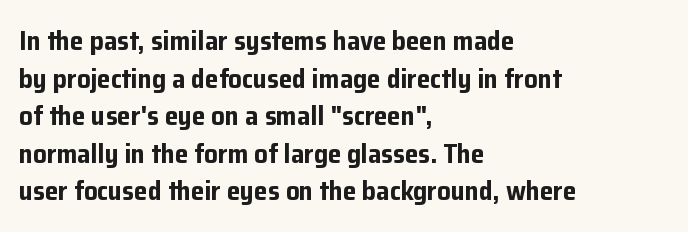
{"italic": "no", "bold": "yes", "underline": "no", "align": "left", "line_spacing": "normal", "line_spacing_ratio": 1.39, "letter_spacing": "normal", "letter_spacing_em": 0.0, "glyph_px": 27}
